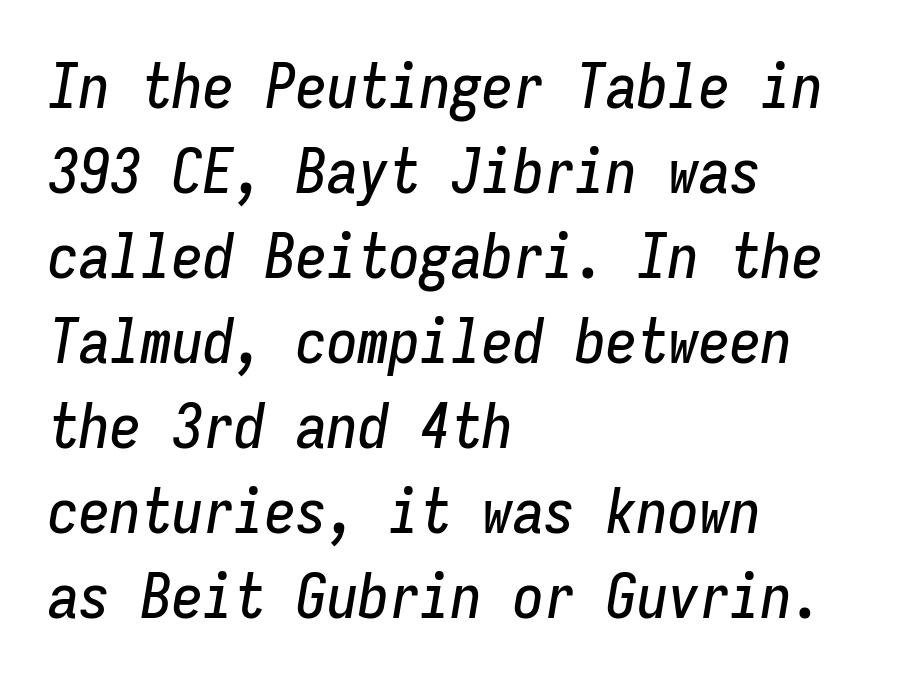
Rows of type keep a routine distance in the vertical direction. The typography opts for an oblique posture over an upright one. All the whitespace from short lines collects on the right. This rendering leaves character spacing at its baseline value. The rendering uses typewriter-style spacing with identical character cells.
